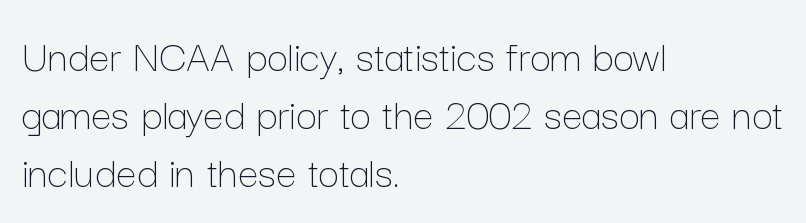
Q: Is the text bold? A: No.
Q: Is the text italic (slanted)? A: No, it is upright.
Q: Is the text underlined? A: No.
Q: How is the paragraph aligned? A: Left-aligned.
Q: Is the spacing between letters normal or unusually wide? A: Normal.
Q: Is the spacing between lines tight, normal or loose? A: Normal.
Q: Width (condensed, normal, or wide)? A: Normal.
Q: Stroke contrast? A: Low.
Q: x-height? A: Medium.
Q: Monospaced? A: No.
